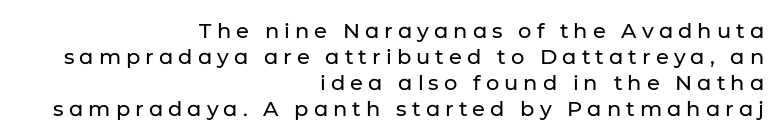
{"italic": "no", "underline": "no", "align": "right", "line_spacing_ratio": 1.24, "letter_spacing": "wide", "letter_spacing_em": 0.24, "glyph_px": 21}
